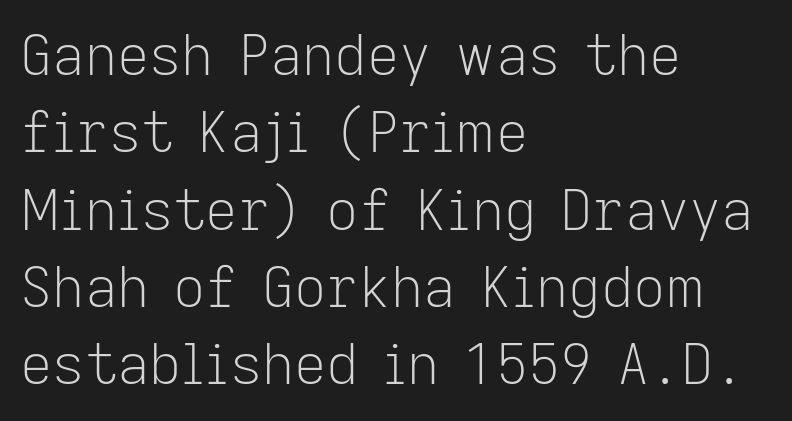
The image shows 56 px light sans-serif type, upright; set left-aligned, normal line spacing (1.38x), normal letter spacing, not underlined; low stroke contrast and a medium x-height.
